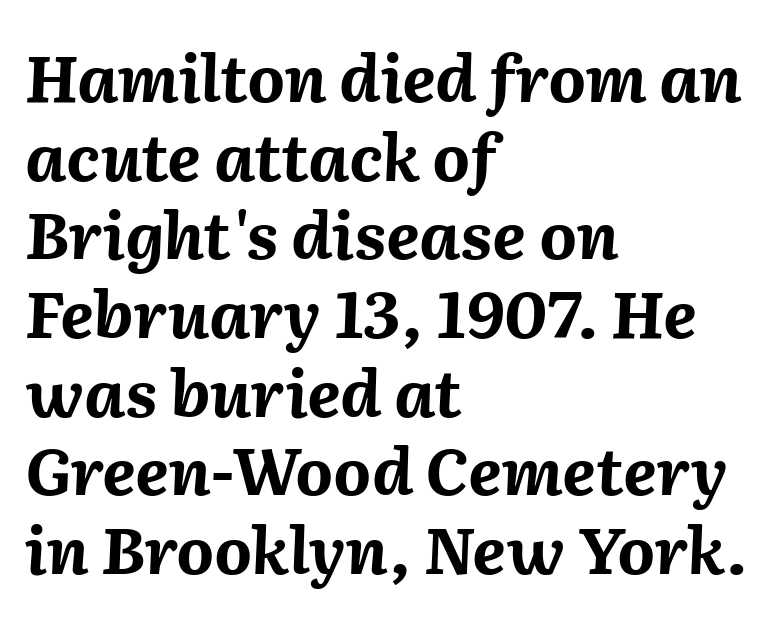
{"italic": "yes", "lean": "right", "slant_degrees": 2, "bold": "yes", "weight": "bold", "width": "normal", "stroke_contrast": "medium", "x_height": "medium", "monospaced": "no", "underline": "no", "align": "left", "line_spacing_ratio": 1.21, "letter_spacing": "normal", "letter_spacing_em": 0.0, "glyph_px": 65}
